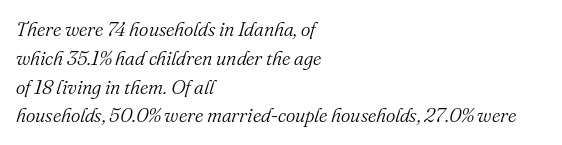
Regular leading. The glyphs are unaccompanied by any horizontal stroke below them. Casual observation: everything's shoved over to the left. This reads as an unemphasized weight, regular at the heaviest. The letterforms sit shoulder to shoulder at normal distance. The passage shown leans; its letterforms are oblique.
